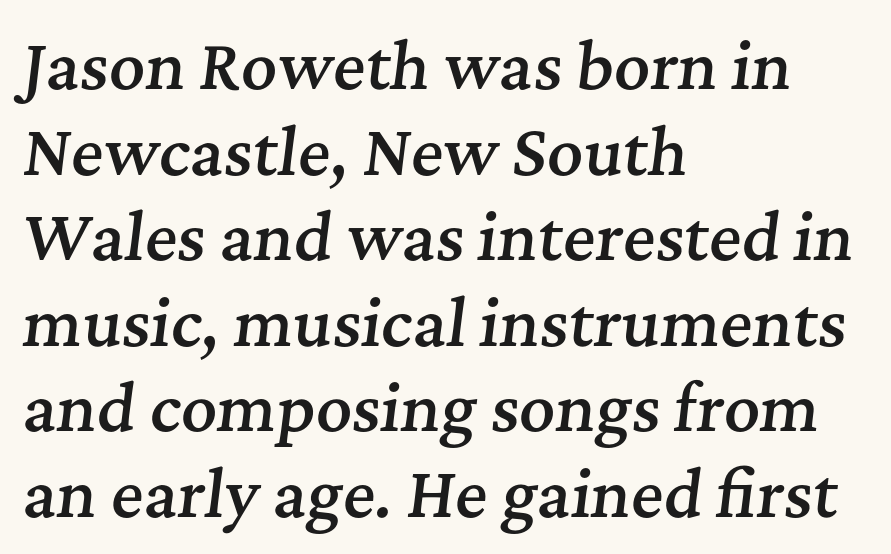
A bare baseline throughout the passage. The leading is moderate, giving the passage an even texture. What stands out about the letter spacing? Nothing — it is the standard amount. Stroke terminals: seriffed. Is the type slanted? Yes — the strokes lean at a clear angle. Here the designer chose a conventional face with non-uniform glyph widths.
